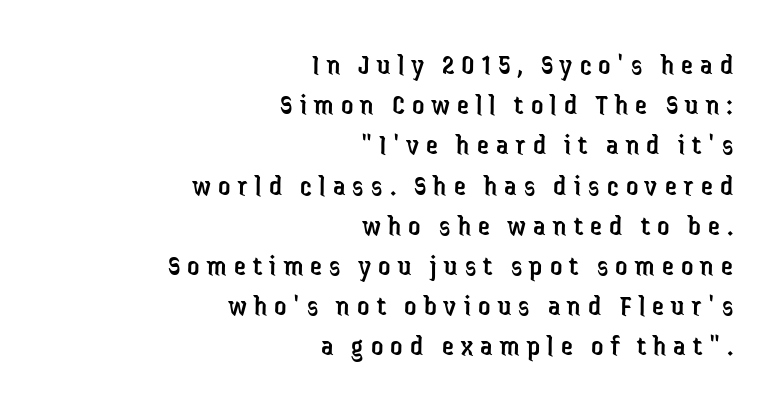
Q: Is the text bold? A: No.
Q: Is the text italic (slanted)? A: No, it is upright.
Q: Is the typeface a serif or a sans-serif typeface? A: Sans-serif.
Q: Is the text underlined? A: No.
Q: How is the paragraph aligned? A: Right-aligned.
Q: Is the spacing between letters normal or unusually wide? A: Unusually wide.
Q: Is the spacing between lines tight, normal or loose? A: Normal.
Q: Width (condensed, normal, or wide)? A: Condensed.
Q: Stroke contrast? A: Low.
Q: x-height? A: Medium.
Q: Monospaced? A: No.
